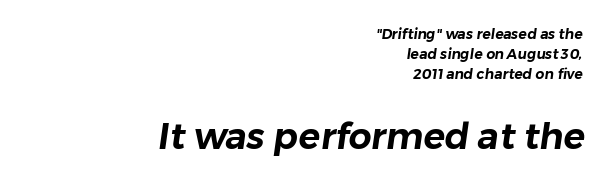
The glyphs are unaccompanied by any horizontal stroke below them. Block two is the big one; block one sits smaller above it. Right-aligned paragraph, ragged on the left. The face used here is a sans, in the tradition of grotesques and geometrics. Proportional: the letters do not fall into vertical columns. The rendering keeps characters at their native spacing.
